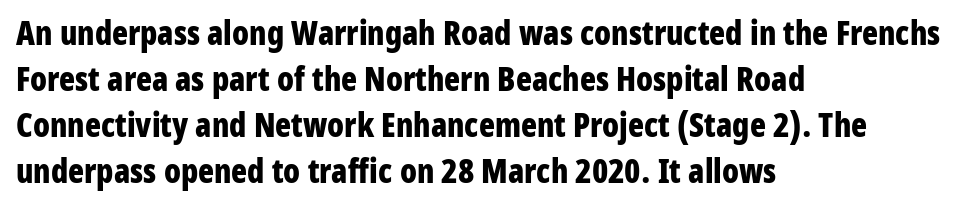
The image shows 33 px bold, condensed sans-serif type, upright; set left-aligned, normal line spacing (1.39x), normal letter spacing, not underlined; low stroke contrast and a medium x-height.
